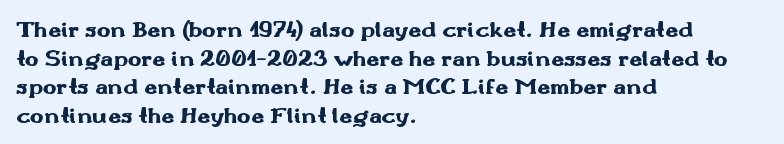
The image shows 23 px bold type, upright; set left-aligned, line spacing 1.24x, normal letter spacing, not underlined.
